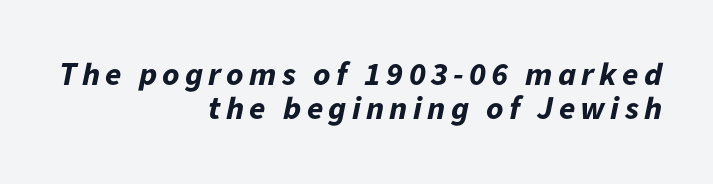
The image shows 33 px bold type, italic (leaning right); set right-aligned, tight line spacing (1.03x), not underlined; low stroke contrast and a medium x-height.
